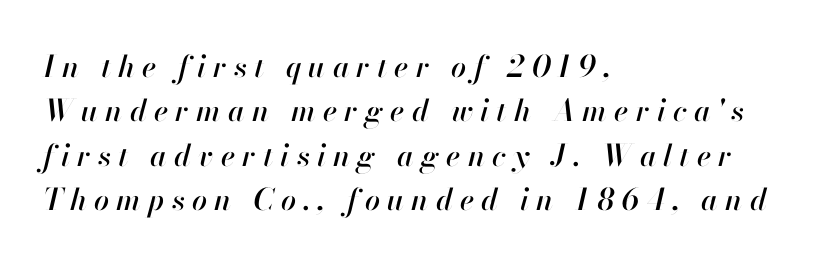
{"italic": "yes", "lean": "right", "slant_degrees": 13, "width": "normal", "stroke_contrast": "high", "x_height": "small", "monospaced": "no", "underline": "no", "align": "left", "line_spacing": "normal", "line_spacing_ratio": 1.48, "letter_spacing": "wide", "letter_spacing_em": 0.24, "glyph_px": 30}
